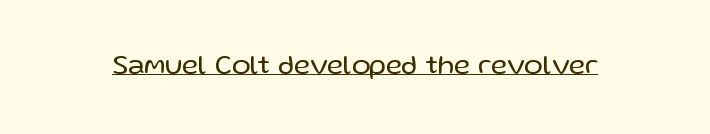
{"serif": "no", "italic": "no", "bold": "no", "weight": "regular", "width": "normal", "stroke_contrast": "low", "x_height": "medium", "monospaced": "no", "underline": "yes", "letter_spacing": "normal", "letter_spacing_em": 0.0, "glyph_px": 28}
